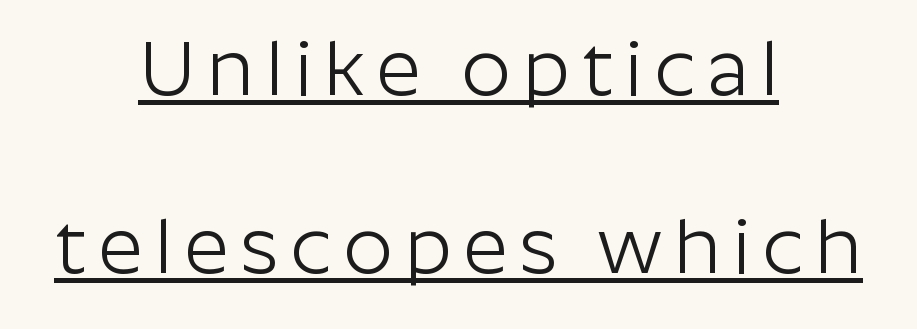
Vertical spacing — loose. These lines stack symmetrically, like a column narrowing and widening about its center. In terms of posture, this sample is upright. Stem width sits at or under what a default text font uses. A typesetter would call this proportional, since set widths differ per character. The characters display no serif detailing; their extremities are plain.
